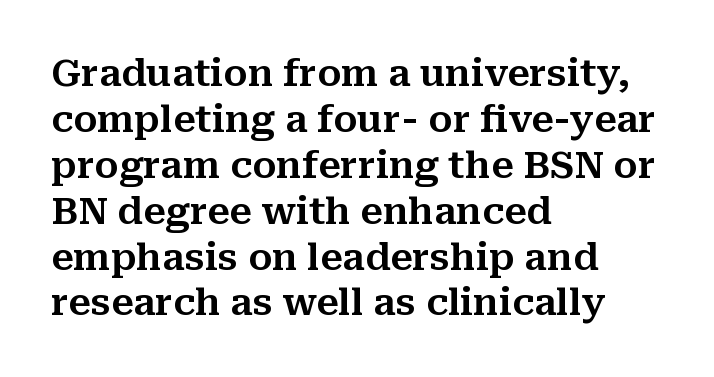
Q: Is the text italic (slanted)? A: No, it is upright.
Q: Is the typeface a serif or a sans-serif typeface? A: Serif.
Q: Is the text underlined? A: No.
Q: How is the paragraph aligned? A: Left-aligned.
Q: Is the spacing between letters normal or unusually wide? A: Normal.
Q: Width (condensed, normal, or wide)? A: Normal.
Q: Stroke contrast? A: Medium.
Q: x-height? A: Medium.
Q: Monospaced? A: No.
